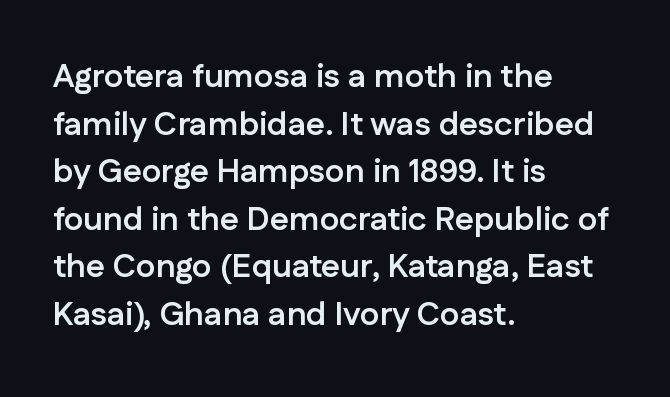
The image shows 33 px semibold sans-serif type, upright; set left-aligned, normal line spacing (1.44x), normal letter spacing, not underlined; low stroke contrast and a medium x-height.
